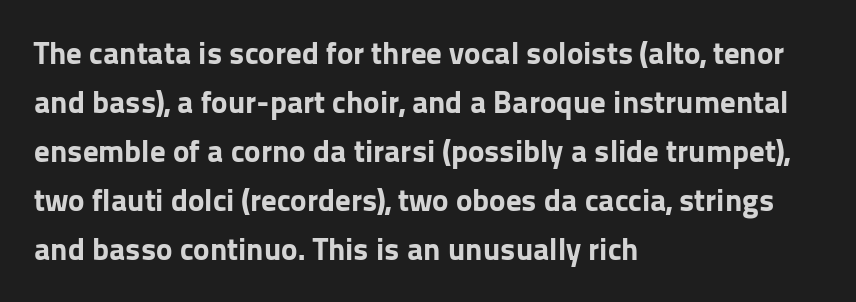
{"serif": "no", "italic": "no", "bold": "yes", "weight": "bold", "width": "normal", "stroke_contrast": "low", "x_height": "medium", "monospaced": "no", "underline": "no", "align": "left", "line_spacing": "normal", "line_spacing_ratio": 1.58, "letter_spacing": "normal", "letter_spacing_em": 0.0, "glyph_px": 31}
